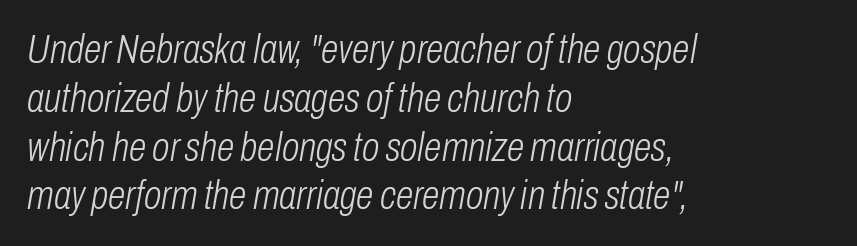
Q: Is the text bold? A: No.
Q: Is the text italic (slanted)? A: Yes, it leans right by about 10 degrees.
Q: Is the text underlined? A: No.
Q: How is the paragraph aligned? A: Left-aligned.
Q: Is the spacing between letters normal or unusually wide? A: Normal.
Q: Width (condensed, normal, or wide)? A: Condensed.
Q: Stroke contrast? A: Low.
Q: x-height? A: Medium.
Q: Monospaced? A: No.
